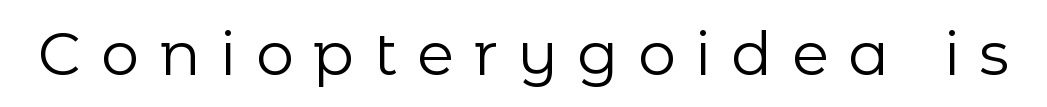
{"serif": "no", "italic": "no", "bold": "no", "weight": "regular", "width": "normal", "stroke_contrast": "low", "x_height": "medium", "monospaced": "no", "underline": "no", "letter_spacing": "wide", "letter_spacing_em": 0.33, "glyph_px": 60}
